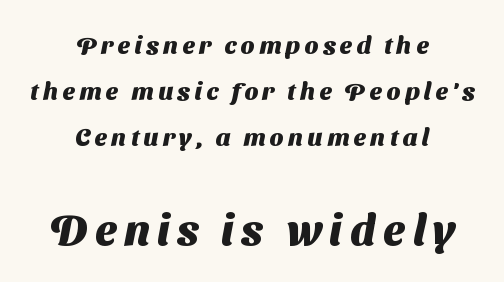
The following chunk of copy outweighs the initial chunk in type size. The baseline area is clear. The rendering uses natural spacing where letterforms have individual widths. The passage is arranged like a title page — every line centered. The strokes are fattened all the way to bold. The rendering shows plain stroke endings on the letterforms — a sans-serif design.
